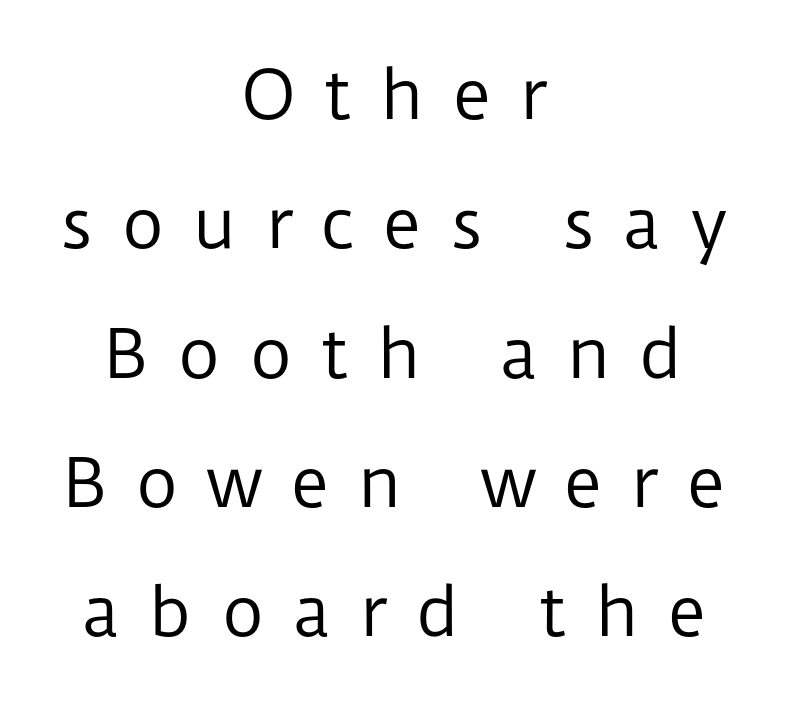
The rendering uses natural spacing where letterforms have individual widths. Line starts and ends both wander, symmetrically. The space directly below the letters is spotless. The space between consecutive lines is lavish. These lines are composed in type without serifs.
